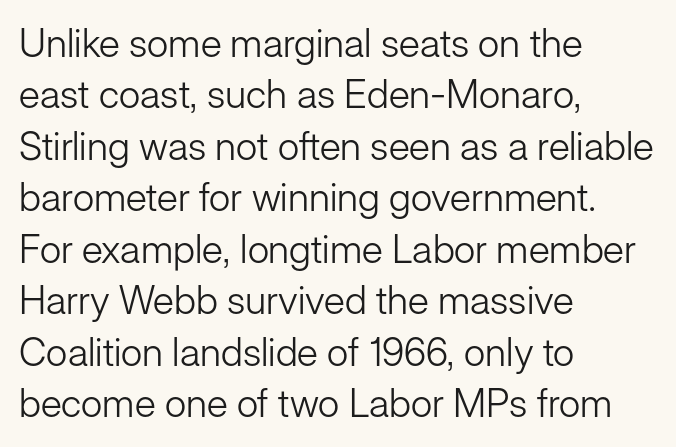
{"serif": "no", "italic": "no", "bold": "no", "weight": "light", "width": "normal", "stroke_contrast": "low", "x_height": "medium", "monospaced": "no", "underline": "no", "align": "left", "line_spacing": "normal", "line_spacing_ratio": 1.32, "letter_spacing": "normal", "letter_spacing_em": 0.0, "glyph_px": 39}
